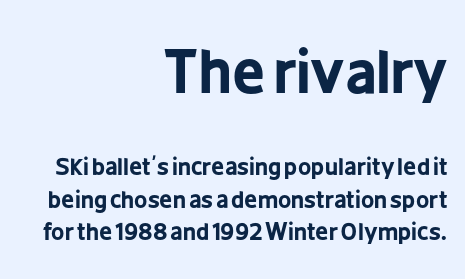
Q: Is the text bold? A: Yes.
Q: Is the text italic (slanted)? A: No, it is upright.
Q: Is the typeface a serif or a sans-serif typeface? A: Sans-serif.
Q: Is the text underlined? A: No.
Q: How is the paragraph aligned? A: Right-aligned.
Q: Is the spacing between letters normal or unusually wide? A: Normal.
Q: Is the spacing between lines tight, normal or loose? A: Normal.
Q: Which block of text is set in a larger size, the first (top) or the second (bottom)? A: The first (top) one.
Q: Width (condensed, normal, or wide)? A: Condensed.
Q: Stroke contrast? A: Low.
Q: x-height? A: Medium.
Q: Monospaced? A: No.
